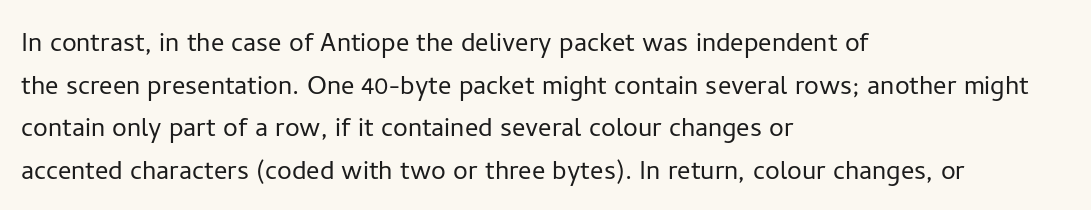
Q: Is the text bold? A: No.
Q: Is the text italic (slanted)? A: No, it is upright.
Q: Is the typeface a serif or a sans-serif typeface? A: Sans-serif.
Q: Is the text underlined? A: No.
Q: How is the paragraph aligned? A: Left-aligned.
Q: Is the spacing between letters normal or unusually wide? A: Normal.
Q: Is the spacing between lines tight, normal or loose? A: Normal.
Q: Width (condensed, normal, or wide)? A: Normal.
Q: Stroke contrast? A: Low.
Q: x-height? A: Medium.
Q: Monospaced? A: No.
